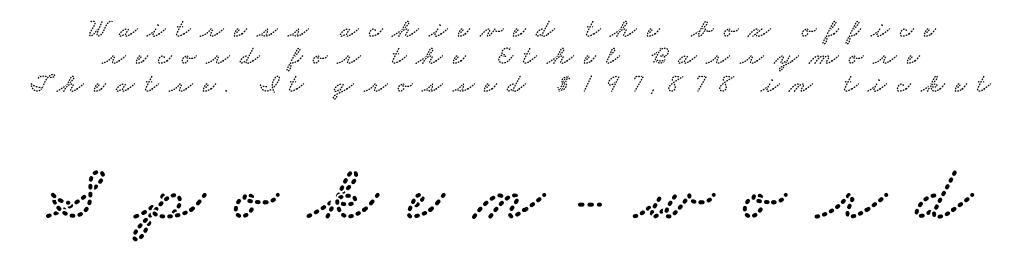
Q: Is the typeface a serif or a sans-serif typeface? A: Serif.
Q: Is the text underlined? A: No.
Q: Is the spacing between letters normal or unusually wide? A: Unusually wide.
Q: Is the spacing between lines tight, normal or loose? A: Tight.
Q: Which block of text is set in a larger size, the first (top) or the second (bottom)? A: The second (bottom) one.
Q: Width (condensed, normal, or wide)? A: Wide.
Q: Stroke contrast? A: Low.
Q: x-height? A: Small.
Q: Monospaced? A: No.
